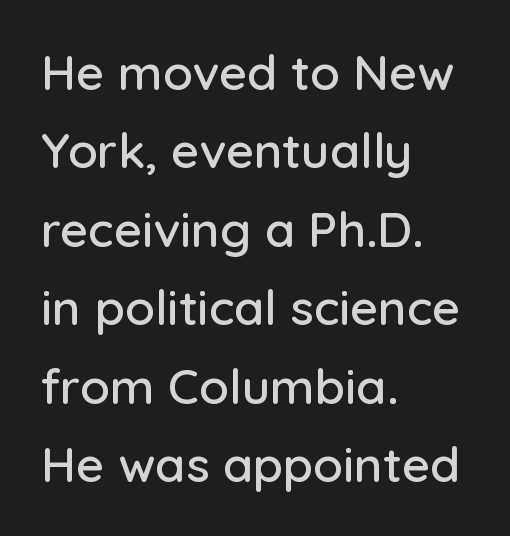
{"serif": "no", "italic": "no", "width": "normal", "stroke_contrast": "low", "x_height": "medium", "monospaced": "no", "underline": "no", "align": "left", "line_spacing": "normal", "line_spacing_ratio": 1.6, "letter_spacing": "normal", "letter_spacing_em": 0.0, "glyph_px": 49}
